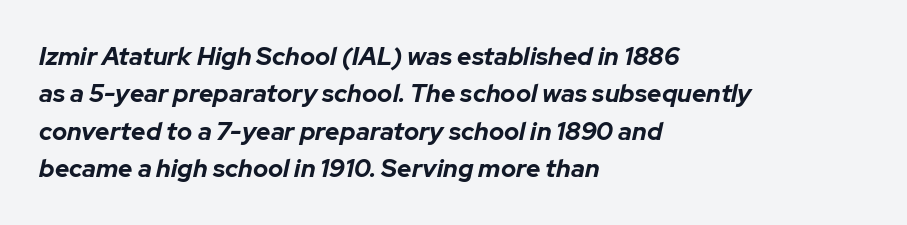
Horizontal alignment here is leftward, the default for most running prose. Clear beneath every line of the passage. The face used here has a pronounced slope to its letters. Characters follow at the spacing the type designer built in. The designer left line spacing at the default.
